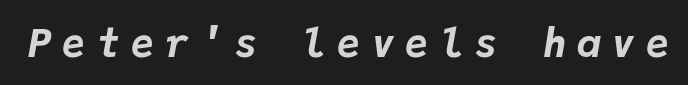
Q: Is the text bold? A: Yes.
Q: Is the text italic (slanted)? A: Yes, it leans right by about 9 degrees.
Q: Is the text underlined? A: No.
Q: Is the spacing between letters normal or unusually wide? A: Unusually wide.
Q: Width (condensed, normal, or wide)? A: Normal.
Q: Stroke contrast? A: Low.
Q: x-height? A: Medium.
Q: Monospaced? A: Yes.
